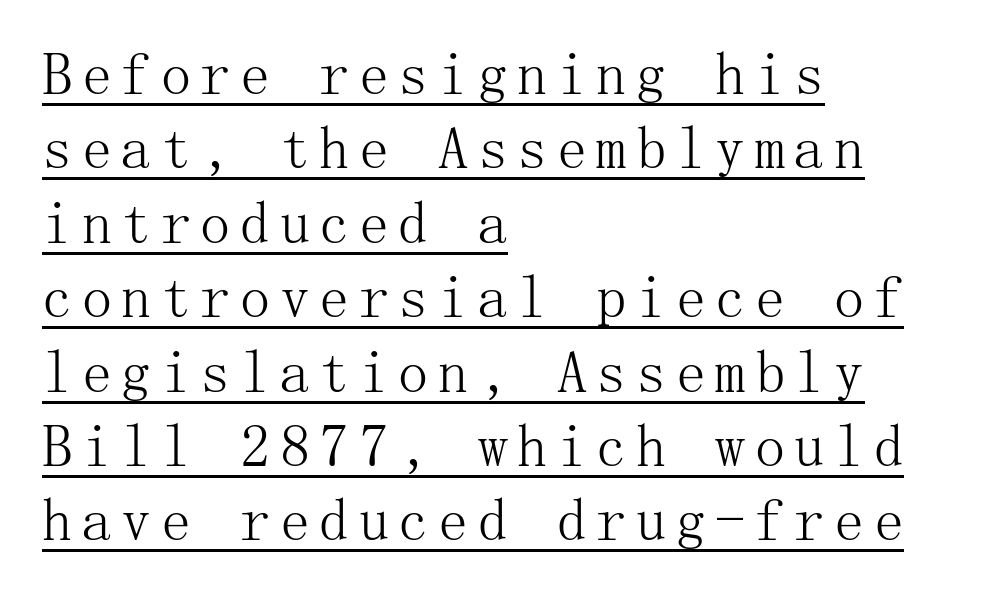
Q: Is the text bold? A: No.
Q: Is the text italic (slanted)? A: No, it is upright.
Q: Is the typeface a serif or a sans-serif typeface? A: Serif.
Q: Is the text underlined? A: Yes.
Q: How is the paragraph aligned? A: Left-aligned.
Q: Width (condensed, normal, or wide)? A: Normal.
Q: Stroke contrast? A: Medium.
Q: x-height? A: Medium.
